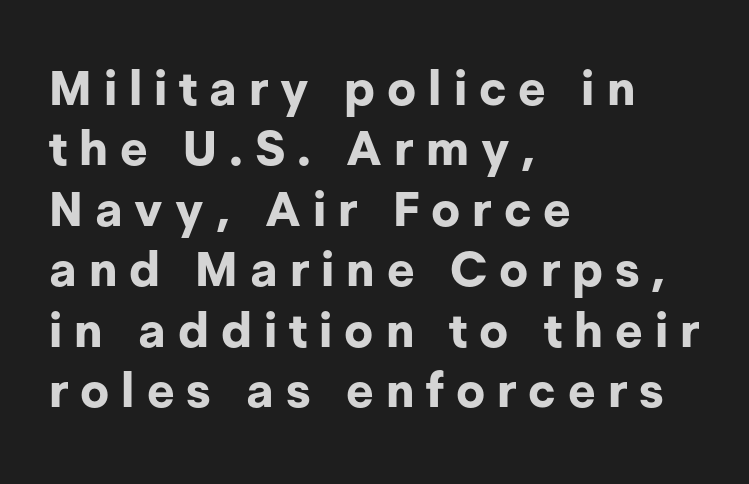
The image shows 48 px bold sans-serif type, upright; set left-aligned, normal line spacing (1.26x), unusually wide letter spacing (+0.25 em), not underlined; low stroke contrast and a medium x-height.
